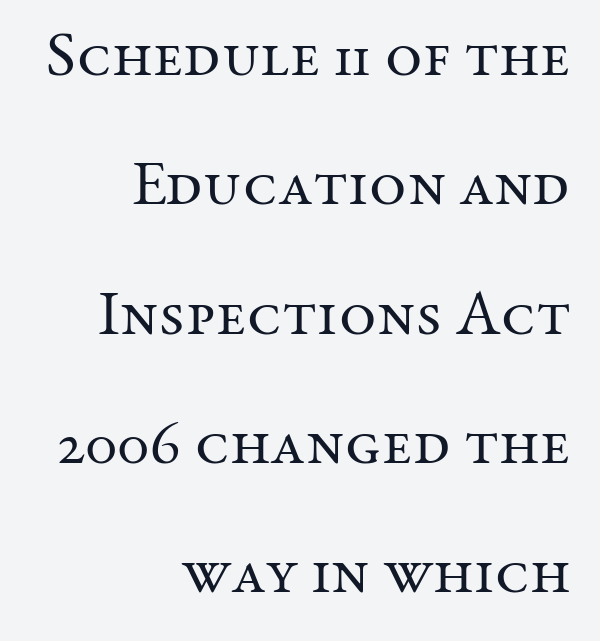
The image shows 64 px regular-weight serif type, upright; set right-aligned, loose line spacing (2.02x), normal letter spacing, not underlined; medium stroke contrast and a medium x-height.
